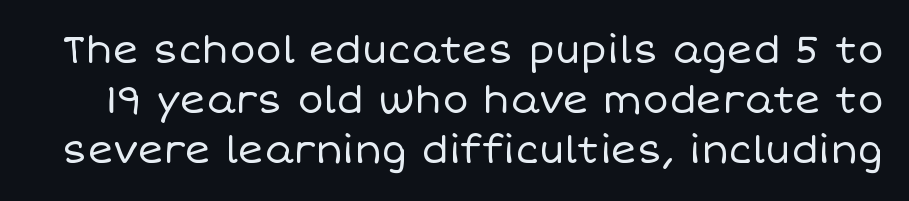
Q: Is the text bold? A: No.
Q: Is the text italic (slanted)? A: No, it is upright.
Q: Is the text underlined? A: No.
Q: Is the spacing between letters normal or unusually wide? A: Normal.
Q: Is the spacing between lines tight, normal or loose? A: Normal.
Q: Width (condensed, normal, or wide)? A: Normal.
Q: Stroke contrast? A: Low.
Q: x-height? A: Large.
Q: Monospaced? A: No.
